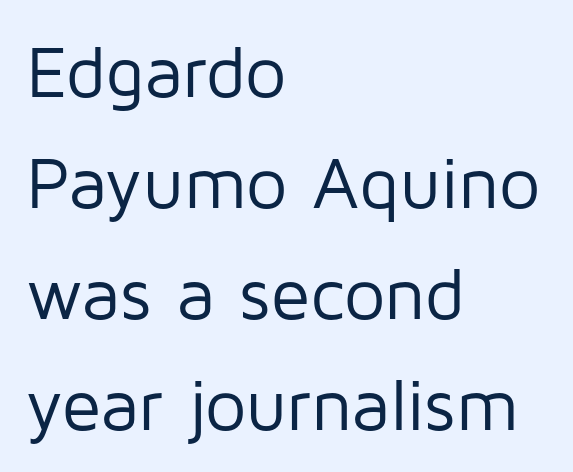
Q: Is the text bold? A: No.
Q: Is the text italic (slanted)? A: No, it is upright.
Q: Is the typeface a serif or a sans-serif typeface? A: Sans-serif.
Q: Is the text underlined? A: No.
Q: How is the paragraph aligned? A: Left-aligned.
Q: Is the spacing between letters normal or unusually wide? A: Normal.
Q: Is the spacing between lines tight, normal or loose? A: Normal.
Q: Width (condensed, normal, or wide)? A: Normal.
Q: Stroke contrast? A: Low.
Q: x-height? A: Medium.
Q: Monospaced? A: No.
